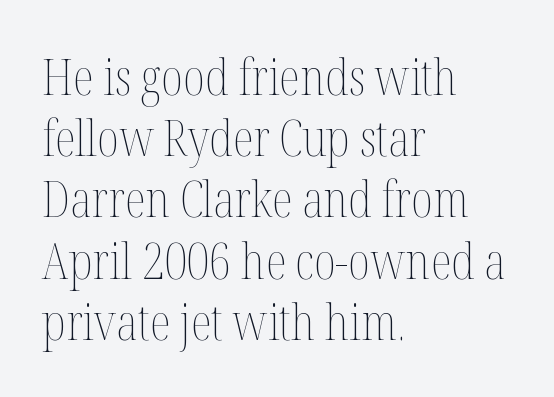
Heaviness? Minimal to ordinary, like unemphasized prose. The line-height multiplier appears to be the usual default. The tracking reads as untouched default to a designer's eye. Beneath every word, the page is bare. Vertical strokes here are truly vertical. These lines are rendered in a variable-pitch font.
